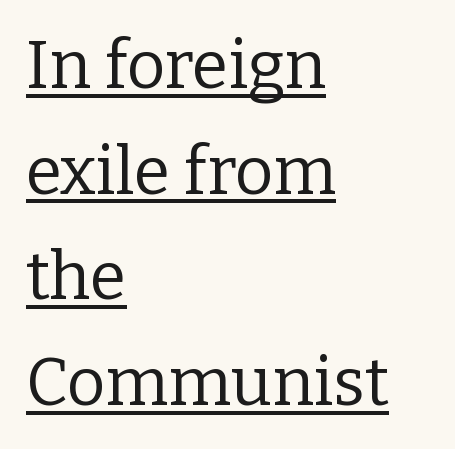
The image shows 66 px regular-weight serif type, upright; set left-aligned, normal line spacing (1.6x), normal letter spacing, underlined; low stroke contrast and a medium x-height.
